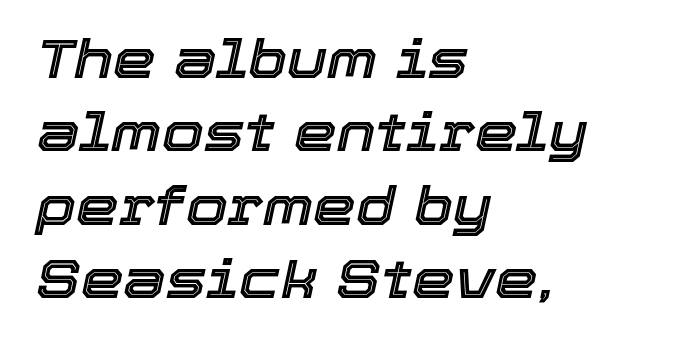
Q: Is the text italic (slanted)? A: Yes, it leans right by about 12 degrees.
Q: Is the text underlined? A: No.
Q: How is the paragraph aligned? A: Left-aligned.
Q: Is the spacing between letters normal or unusually wide? A: Normal.
Q: Is the spacing between lines tight, normal or loose? A: Normal.
Q: Width (condensed, normal, or wide)? A: Normal.
Q: x-height? A: Medium.
Q: Monospaced? A: No.
